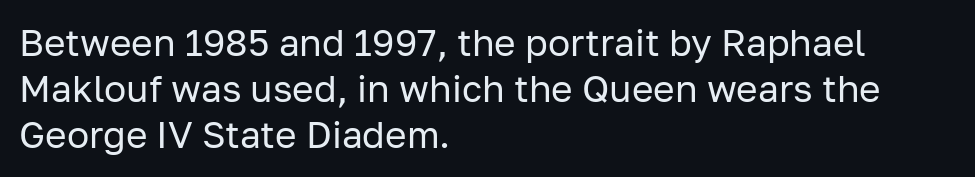
Q: Is the text bold? A: No.
Q: Is the text italic (slanted)? A: No, it is upright.
Q: Is the typeface a serif or a sans-serif typeface? A: Sans-serif.
Q: Is the text underlined? A: No.
Q: How is the paragraph aligned? A: Left-aligned.
Q: Is the spacing between letters normal or unusually wide? A: Normal.
Q: Is the spacing between lines tight, normal or loose? A: Normal.
Q: Width (condensed, normal, or wide)? A: Normal.
Q: Stroke contrast? A: Low.
Q: x-height? A: Medium.
Q: Monospaced? A: No.
